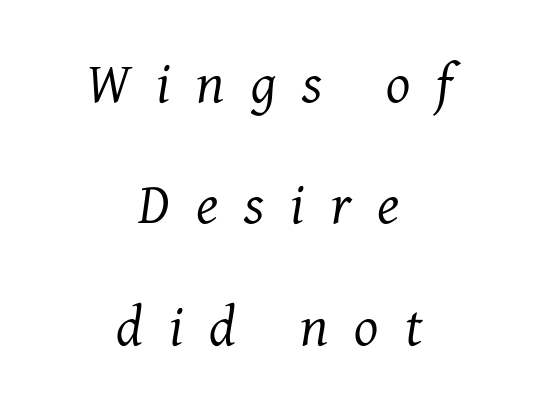
Note the varied advance widths — an 'i' is clearly narrower than an 'm'. Alignment: centered. Yep, that's italic — everything's leaning. Interline gaps are noticeably wide in this sample.
